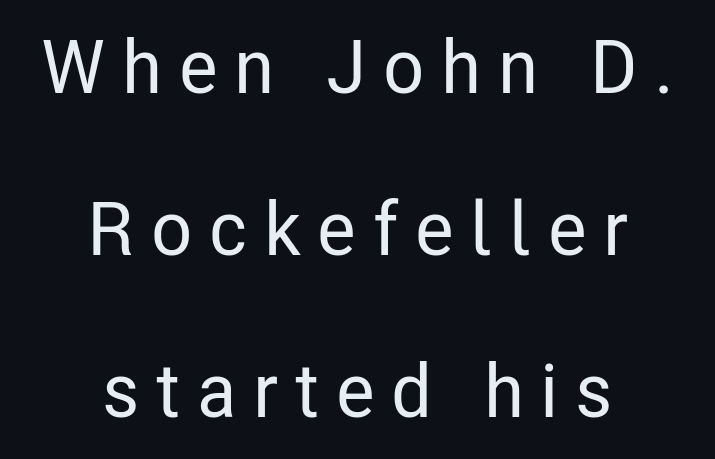
{"serif": "no", "italic": "no", "width": "condensed", "stroke_contrast": "low", "x_height": "medium", "monospaced": "no", "underline": "no", "align": "center", "line_spacing": "loose", "line_spacing_ratio": 2.16, "letter_spacing": "wide", "letter_spacing_em": 0.22, "glyph_px": 75}
